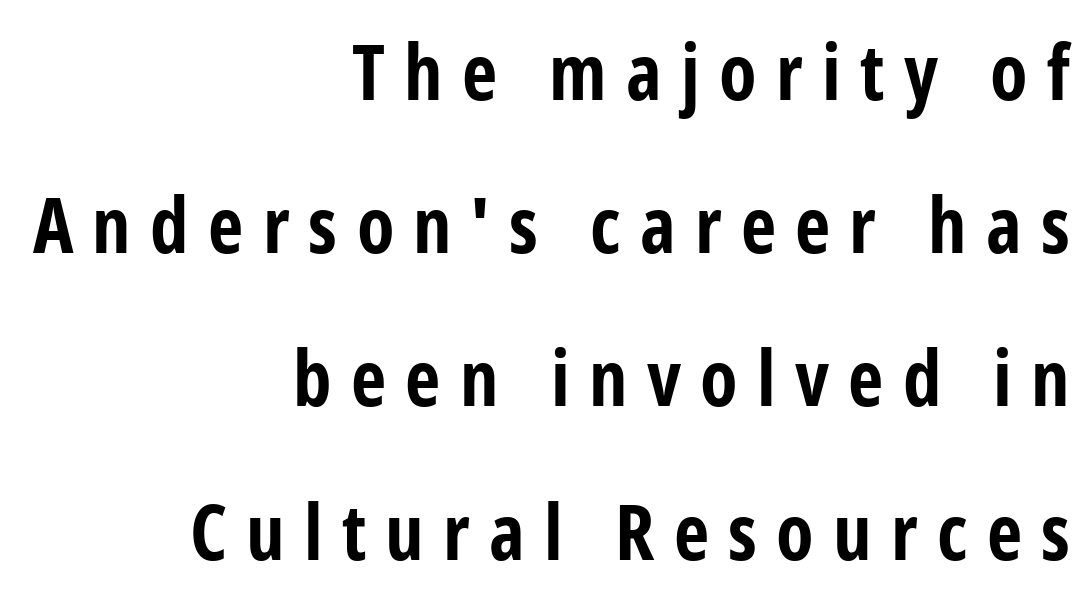
Q: Is the text bold? A: Yes.
Q: Is the text italic (slanted)? A: No, it is upright.
Q: Is the typeface a serif or a sans-serif typeface? A: Sans-serif.
Q: Is the text underlined? A: No.
Q: How is the paragraph aligned? A: Right-aligned.
Q: Is the spacing between letters normal or unusually wide? A: Unusually wide.
Q: Is the spacing between lines tight, normal or loose? A: Loose.
Q: Width (condensed, normal, or wide)? A: Condensed.
Q: Stroke contrast? A: Low.
Q: x-height? A: Medium.
Q: Monospaced? A: No.
